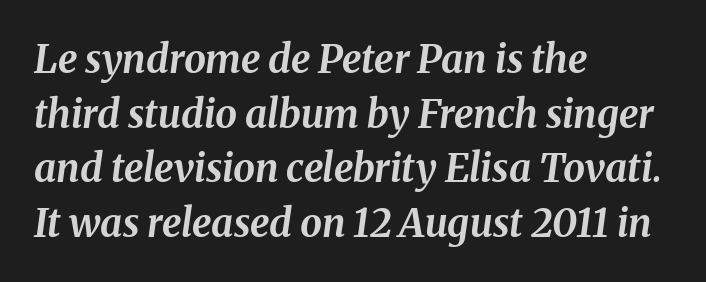
Q: Is the text bold? A: Yes.
Q: Is the text italic (slanted)? A: Yes, it leans right by about 8 degrees.
Q: Is the text underlined? A: No.
Q: How is the paragraph aligned? A: Left-aligned.
Q: Is the spacing between letters normal or unusually wide? A: Normal.
Q: Is the spacing between lines tight, normal or loose? A: Normal.
Q: Width (condensed, normal, or wide)? A: Normal.
Q: Stroke contrast? A: Medium.
Q: x-height? A: Medium.
Q: Monospaced? A: No.
